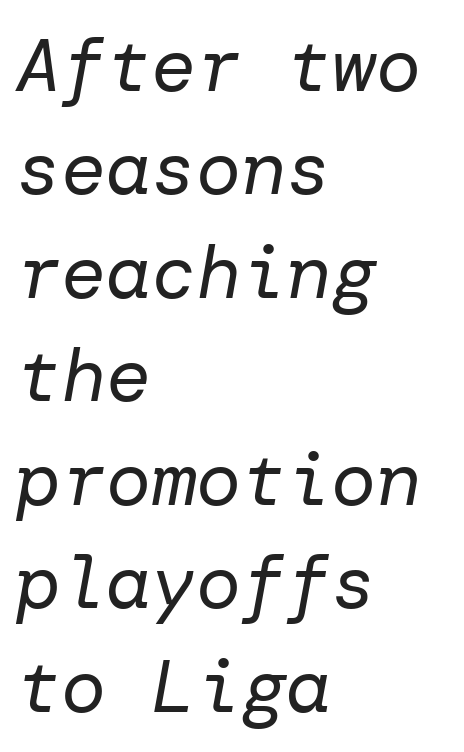
The line-height multiplier appears to be the usual default. Type without underlining. Tall strokes in this sample are angled rather than plumb. The font sits on the lighter half of the weight spectrum, regular included. These lines are set flush left with a ragged right edge. Observe the ordinary spacing: letters are neighbours, not strangers.
